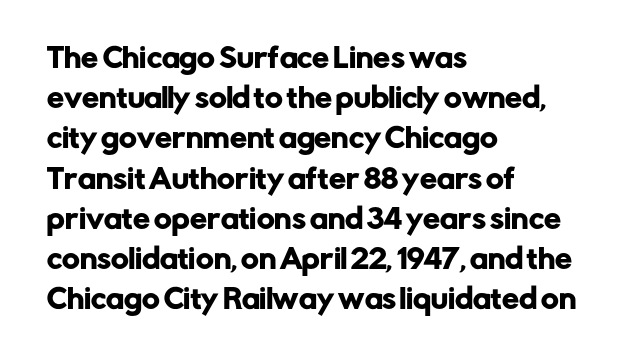
{"italic": "no", "underline": "no", "align": "left", "line_spacing": "normal", "line_spacing_ratio": 1.49, "letter_spacing": "normal", "letter_spacing_em": 0.0, "glyph_px": 27}
